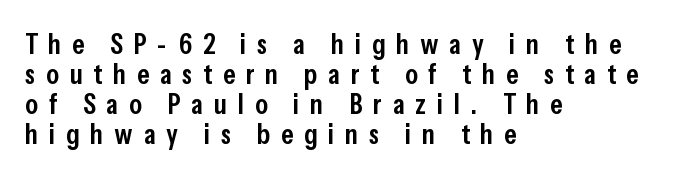
Q: Is the text bold? A: Semi-bold.
Q: Is the text italic (slanted)? A: No, it is upright.
Q: Is the typeface a serif or a sans-serif typeface? A: Sans-serif.
Q: Is the text underlined? A: No.
Q: How is the paragraph aligned? A: Left-aligned.
Q: Is the spacing between letters normal or unusually wide? A: Unusually wide.
Q: Is the spacing between lines tight, normal or loose? A: Tight.
Q: Width (condensed, normal, or wide)? A: Condensed.
Q: Stroke contrast? A: Low.
Q: x-height? A: Medium.
Q: Monospaced? A: No.
